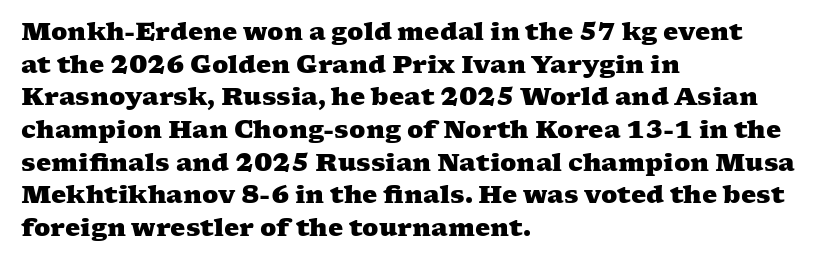
The rag falls on the right side of this text block. The space directly below the letters is spotless. The type is set solid horizontally, with unmodified tracking. Heft: maximum for text — a bold. One glance says typical: line gaps are just what's usual.
